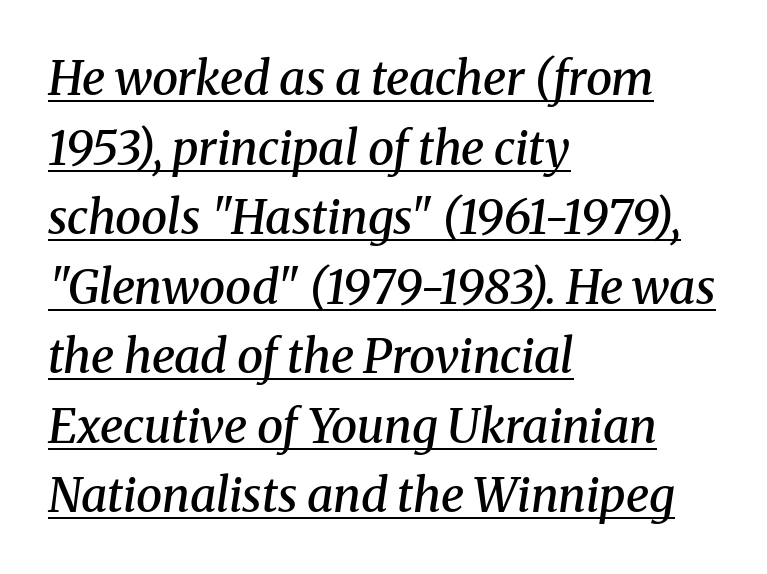
The image shows 47 px semibold serif type, italic (leaning right); set left-aligned, normal line spacing (1.48x), normal letter spacing, underlined; medium stroke contrast and a medium x-height.
